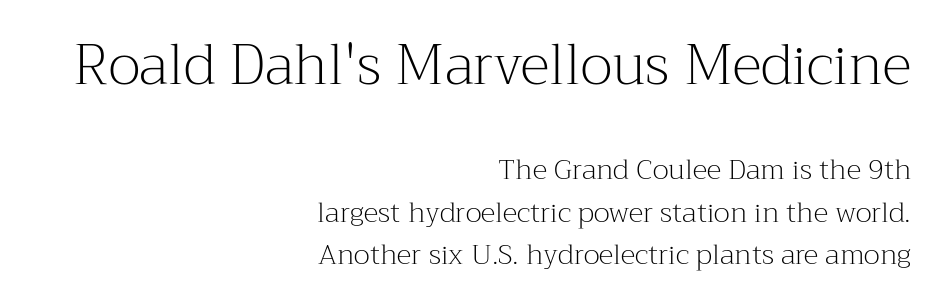
{"serif": "yes", "italic": "no", "bold": "no", "weight": "light", "width": "normal", "stroke_contrast": "medium", "x_height": "medium", "monospaced": "no", "underline": "no", "align": "right", "line_spacing": "normal", "line_spacing_ratio": 1.51, "letter_spacing": "normal", "letter_spacing_em": 0.0, "larger_block": "first", "size_ratio": 2.0, "glyph_px": 56}
